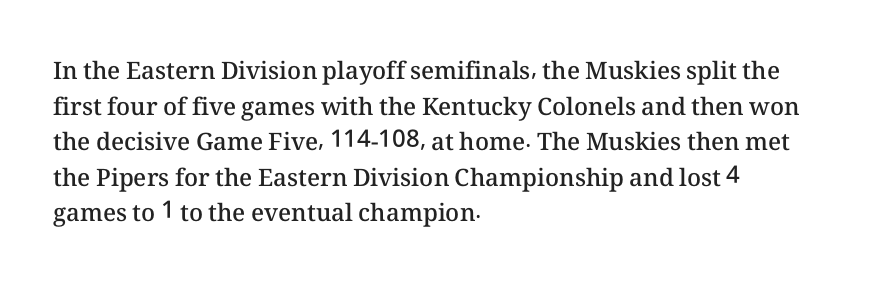
A semibold gives these letters moderate extra thickness, short of bold. Line spacing here is normal. Short note: letters normally spaced. Designer's note — italics off, roman on. A clean baseline with only descenders dipping below it. Line beginnings align vertically; line endings do not.
